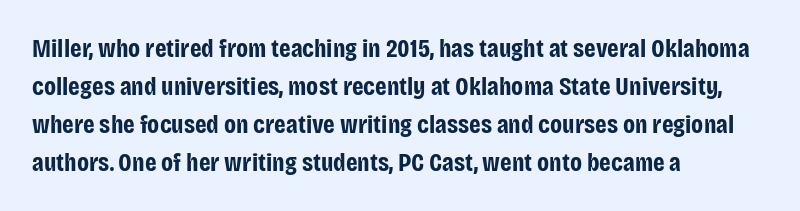
Horizontal alignment here is leftward, the default for most running prose. Nothing unusual about the tracking: characters are spaced as the font intends. Students, observe: this is what conventionally led text looks like. Does the lettering tilt? It doesn't — this is upright.
